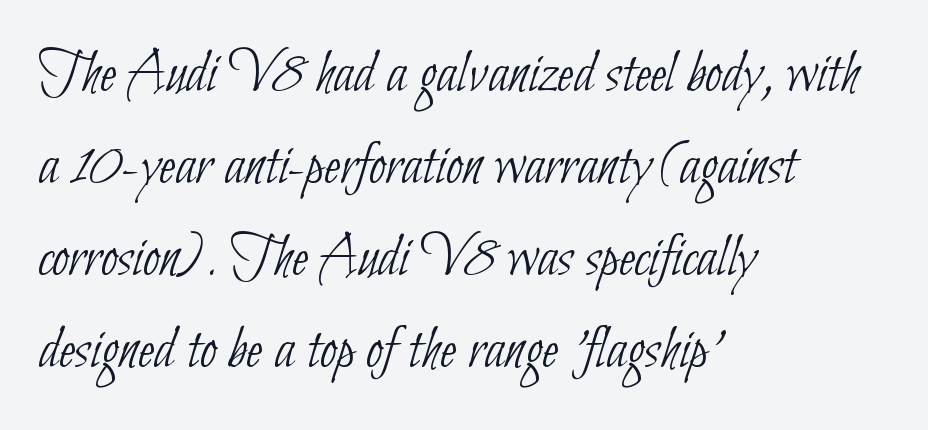
Here the designer chose a conventional face with non-uniform glyph widths. These lines are set flush left with a ragged right edge. The letters carry no serifs — their stems end cleanly without finishing strokes. Weight class: somewhere from thin through regular. Does extra space separate the letters? No, they use regular spacing. Horizontal bands of white between lines are of average thickness.
